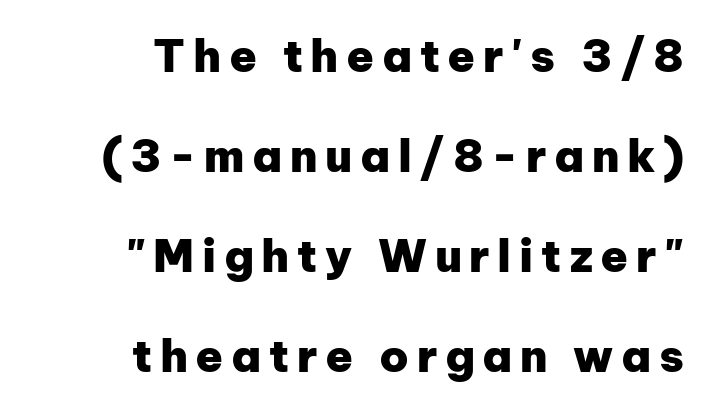
The image shows 45 px heavy sans-serif type, upright; set right-aligned, loose line spacing (2.22x), not underlined; low stroke contrast and a medium x-height.
